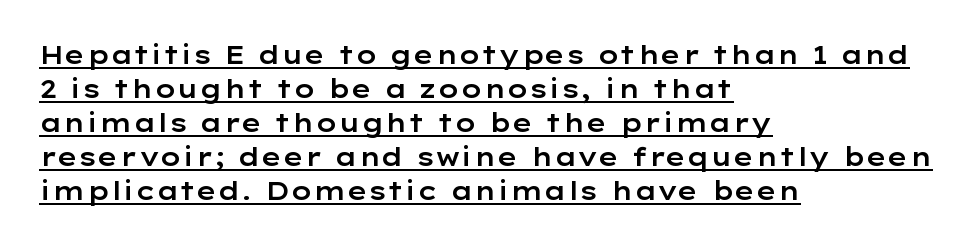
{"italic": "no", "underline": "yes", "align": "left", "line_spacing": "normal", "line_spacing_ratio": 1.36, "letter_spacing": "normal", "letter_spacing_em": 0.0, "glyph_px": 25}
